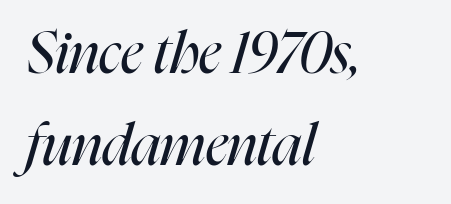
The image shows 58 px regular-weight, condensed type, italic (leaning right); set left-aligned, normal line spacing (1.59x), normal letter spacing, not underlined; high stroke contrast and a medium x-height.
